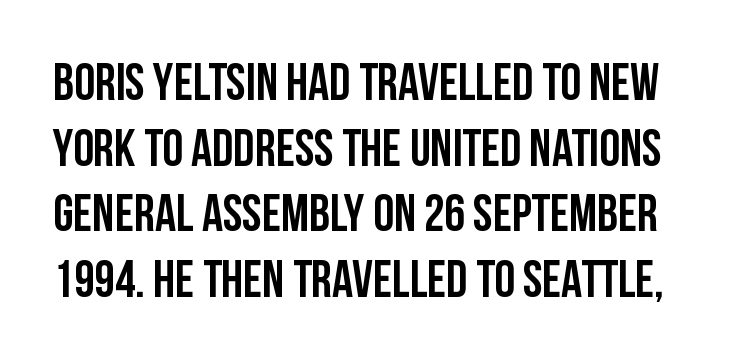
Q: Is the text italic (slanted)? A: No, it is upright.
Q: Is the typeface a serif or a sans-serif typeface? A: Sans-serif.
Q: Is the text underlined? A: No.
Q: Is the spacing between letters normal or unusually wide? A: Normal.
Q: Is the spacing between lines tight, normal or loose? A: Normal.
Q: Width (condensed, normal, or wide)? A: Condensed.
Q: Stroke contrast? A: Low.
Q: x-height? A: Large.
Q: Monospaced? A: No.
